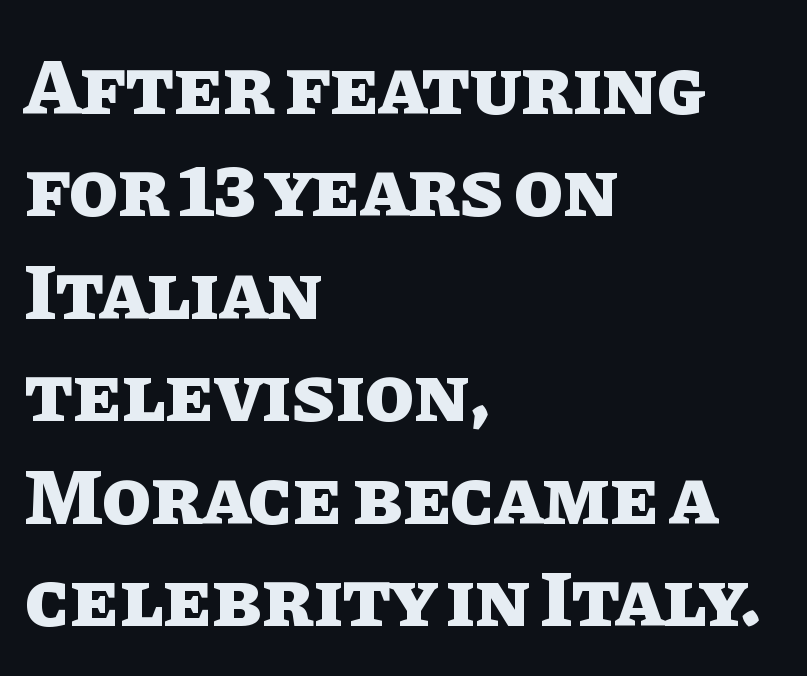
{"italic": "no", "bold": "yes", "weight": "heavy", "width": "normal", "stroke_contrast": "low", "x_height": "large", "monospaced": "no", "underline": "no", "align": "left", "line_spacing": "normal", "line_spacing_ratio": 1.28, "letter_spacing": "normal", "letter_spacing_em": 0.0, "glyph_px": 80}
